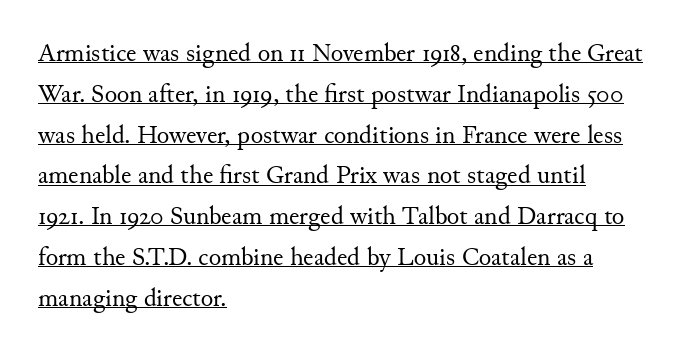
The image shows 26 px text type, upright; set left-aligned, normal line spacing (1.57x), normal letter spacing, underlined.
